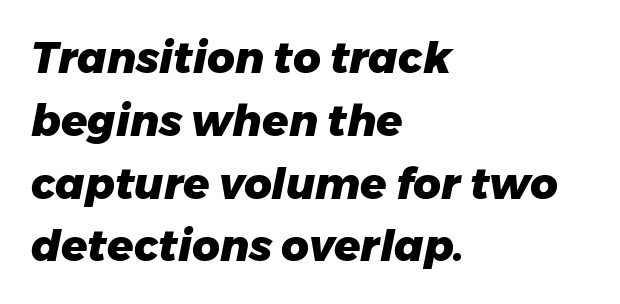
The image shows 43 px heavy type, italic (leaning right); set left-aligned, normal line spacing (1.46x), normal letter spacing, not underlined; low stroke contrast and a medium x-height.
